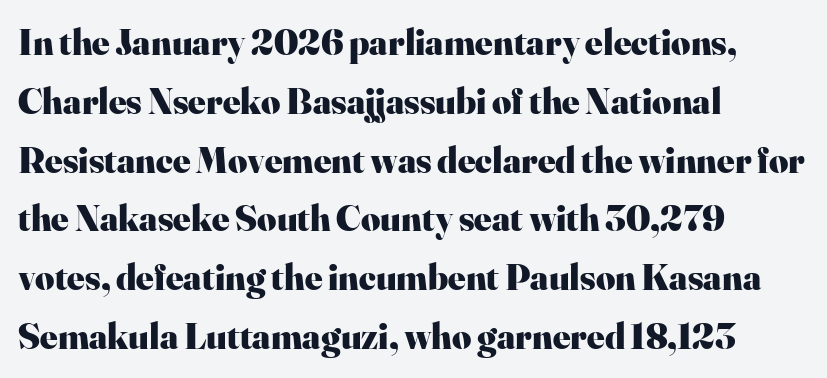
The image shows 37 px heavy serif type, upright; set left-aligned, normal line spacing (1.59x), normal letter spacing, not underlined; high stroke contrast and a small x-height.
